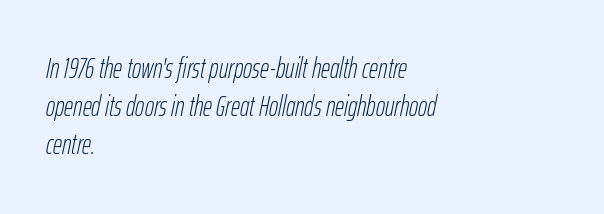
The image shows 28 px light, condensed type, italic (leaning right); set left-aligned, normal line spacing (1.36x), normal letter spacing, not underlined; low stroke contrast and a medium x-height.
